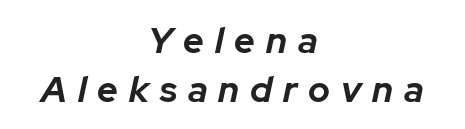
Q: Is the text bold? A: Yes.
Q: Is the text italic (slanted)? A: Yes, it leans right by about 12 degrees.
Q: Is the text underlined? A: No.
Q: How is the paragraph aligned? A: Centered.
Q: Is the spacing between letters normal or unusually wide? A: Unusually wide.
Q: Is the spacing between lines tight, normal or loose? A: Normal.
Q: Width (condensed, normal, or wide)? A: Normal.
Q: Stroke contrast? A: Low.
Q: x-height? A: Medium.
Q: Monospaced? A: No.
